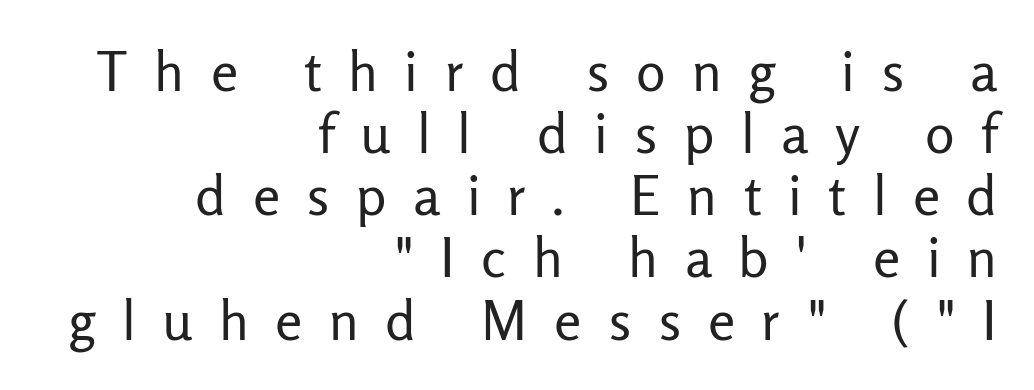
The image shows 55 px regular-weight sans-serif type, upright; set right-aligned, tight line spacing (1.13x), unusually wide letter spacing (+0.48 em), not underlined; low stroke contrast and a medium x-height.
